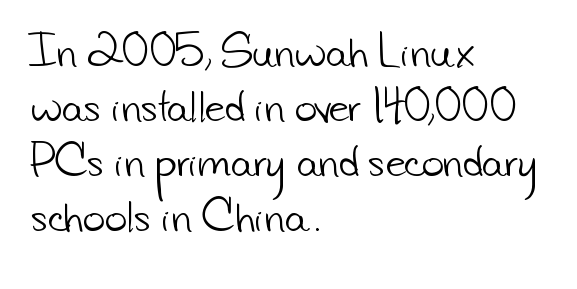
Does extra space separate the letters? No, they use regular spacing. Normally led — the rows are evenly, conventionally spaced. The string is rendered with underlining switched off. No chunkiness to these letters — they're not bold.
